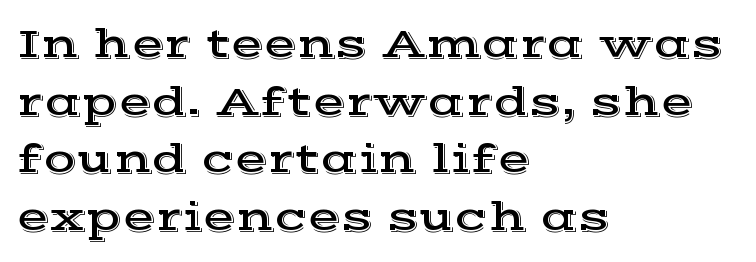
Tracking value appears to be zero — textbook default spacing. The rendering uses natural spacing where letterforms have individual widths. Ascenders rise straight up at ninety degrees. Each row of text sits above clean, open space. The passage shown stacks its lines at a standard gap. Typographically, this falls in the serif category.
